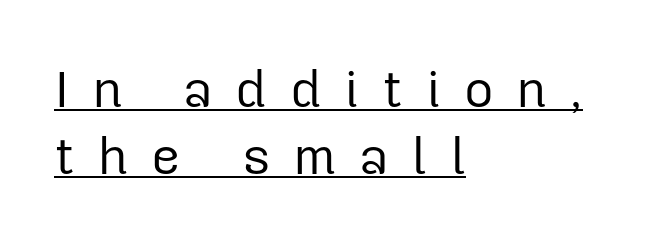
{"serif": "no", "italic": "no", "bold": "no", "weight": "regular", "width": "normal", "stroke_contrast": "low", "x_height": "medium", "monospaced": "no", "underline": "yes", "align": "left", "line_spacing": "normal", "line_spacing_ratio": 1.31, "letter_spacing": "wide", "letter_spacing_em": 0.45, "glyph_px": 51}
